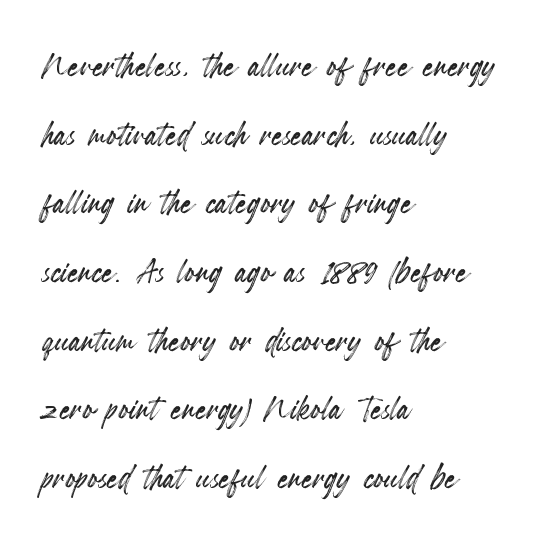
Q: Is the text italic (slanted)? A: Yes.
Q: Is the text underlined? A: No.
Q: How is the paragraph aligned? A: Left-aligned.
Q: Is the spacing between letters normal or unusually wide? A: Normal.
Q: Is the spacing between lines tight, normal or loose? A: Normal.
Q: Width (condensed, normal, or wide)? A: Condensed.
Q: x-height? A: Small.
Q: Monospaced? A: No.
